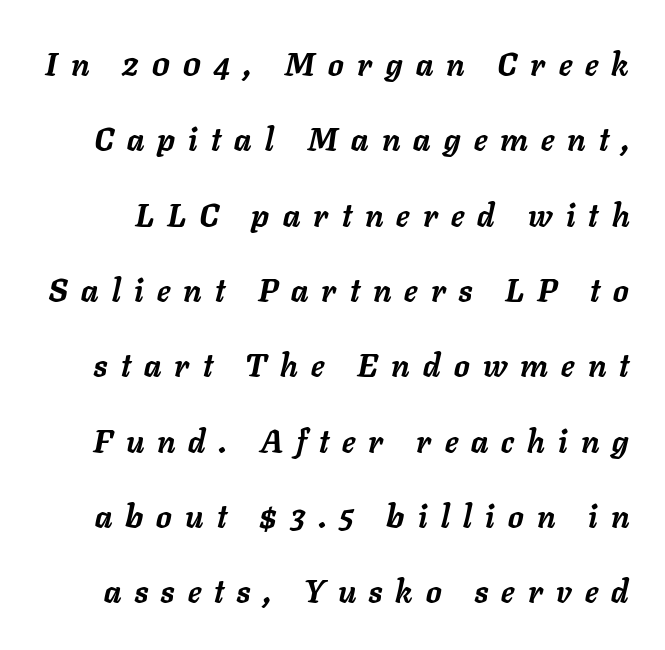
{"italic": "yes", "lean": "right", "slant_degrees": 11, "bold": "yes", "weight": "semibold", "width": "normal", "stroke_contrast": "low", "x_height": "medium", "monospaced": "no", "underline": "no", "line_spacing": "loose", "line_spacing_ratio": 2.43, "letter_spacing": "wide", "letter_spacing_em": 0.43, "glyph_px": 31}
